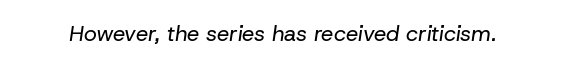
The image shows 22 px text type, italic (leaning right); set normal letter spacing, not underlined.
